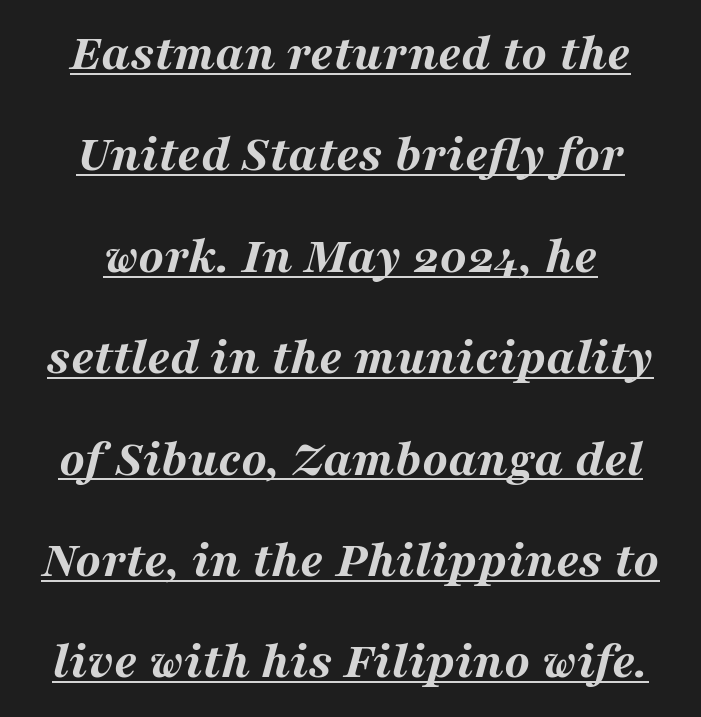
The lines in this sample share a center point and differ in where they start and stop. This block would shrink considerably if given ordinary leading; it's expanded now. The string is rendered with underlining switched on. The rendering keeps characters at their native spacing. Summary of weight: heavy, a full bold.
